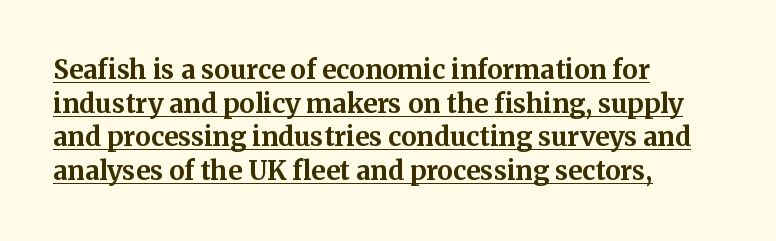
The image shows 26 px bold type, upright; set left-aligned, normal line spacing (1.29x), normal letter spacing, underlined.
